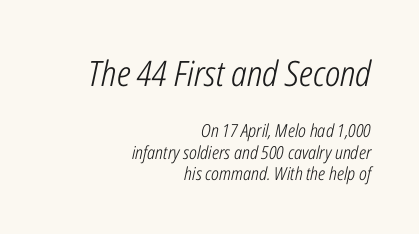
The image shows 35 px light, condensed type, italic (leaning right); set right-aligned, line spacing 1.18x, normal letter spacing, not underlined; the first (top) block is 1.94x larger; low stroke contrast and a medium x-height.
